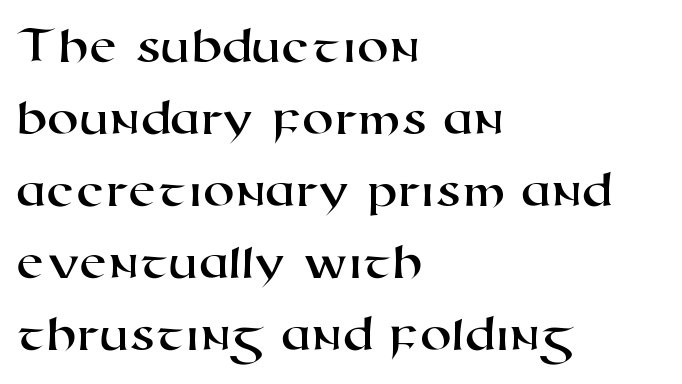
The lines in this sample share a left origin and differ only in where they stop. Baseline-to-baseline distance is the conventional proportion of letter height. This is sans-serif lettering, the kind often seen on screens and signage. Is this a fixed-width face? No — the glyphs have proportional, varying widths. Compared with typical body copy, the letter spacing here is the same.
